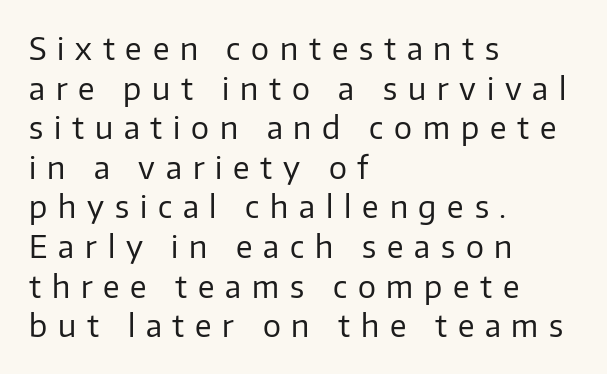
These lines stack with their left ends in a neat column. The designer went with a sans here, leaving each stem footless. These lines were composed using upright roman letters. The passage shown is typed in a proportional face where columns would drift. A bare baseline throughout the passage.
